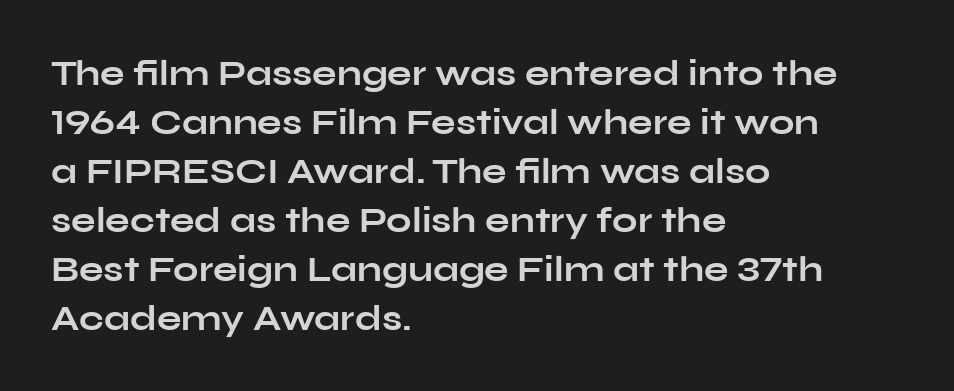
{"serif": "no", "italic": "no", "bold": "yes", "weight": "bold", "width": "wide", "stroke_contrast": "low", "x_height": "medium", "monospaced": "no", "underline": "no", "align": "left", "line_spacing": "normal", "line_spacing_ratio": 1.36, "letter_spacing": "normal", "letter_spacing_em": 0.0, "glyph_px": 36}
